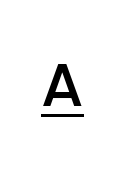
Q: Is the text bold? A: Semi-bold.
Q: Is the text italic (slanted)? A: No, it is upright.
Q: Is the typeface a serif or a sans-serif typeface? A: Sans-serif.
Q: Is the text underlined? A: Yes.
Q: Is the spacing between letters normal or unusually wide? A: Unusually wide.
Q: Width (condensed, normal, or wide)? A: Normal.
Q: Stroke contrast? A: Low.
Q: x-height? A: Large.
Q: Monospaced? A: No.
